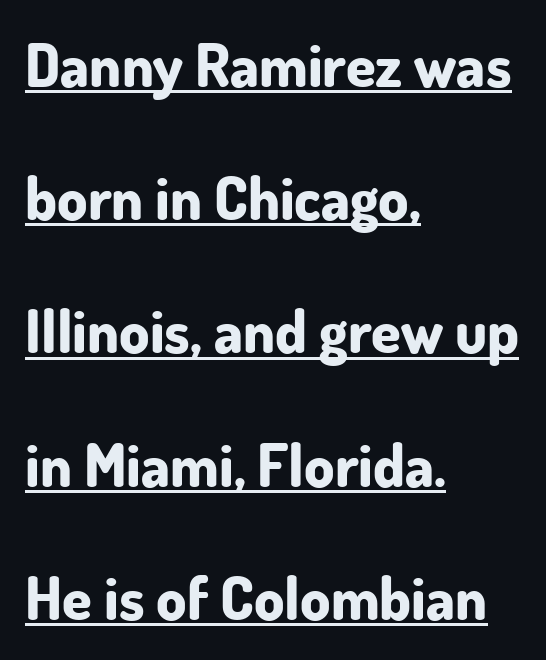
{"serif": "no", "italic": "no", "bold": "yes", "weight": "bold", "width": "normal", "stroke_contrast": "low", "x_height": "small", "monospaced": "no", "underline": "yes", "align": "left", "line_spacing": "loose", "line_spacing_ratio": 2.22, "letter_spacing": "normal", "letter_spacing_em": 0.0, "glyph_px": 60}
